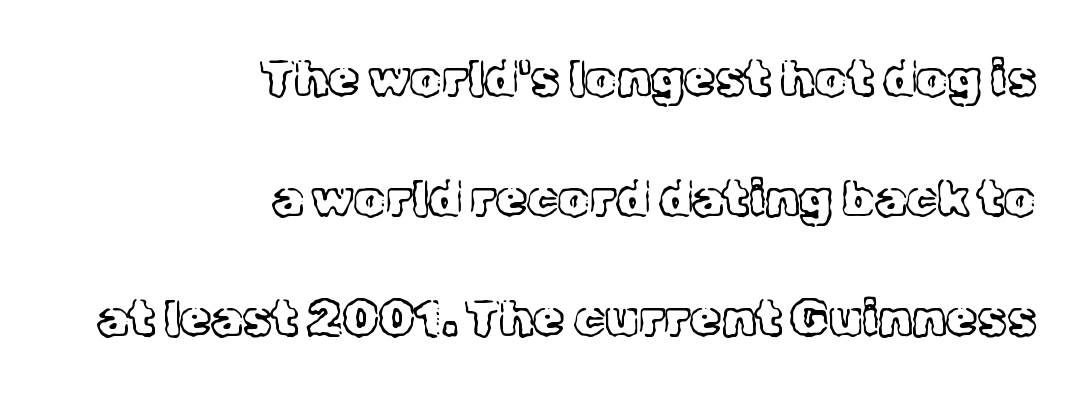
The image shows 50 px light serif type, upright; set right-aligned, loose line spacing (2.4x), normal letter spacing, not underlined; a medium x-height.
